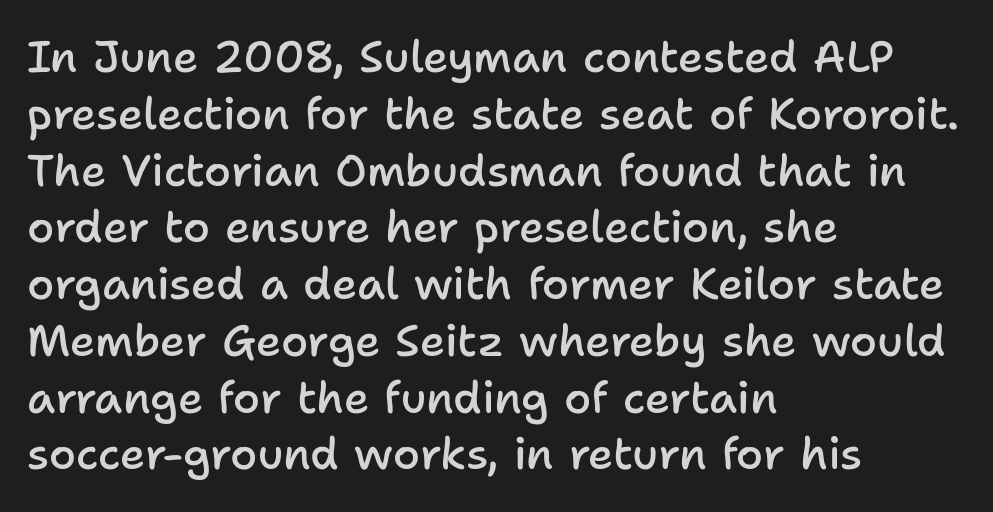
Q: Is the text bold? A: Semi-bold.
Q: Is the text italic (slanted)? A: No, it is upright.
Q: Is the typeface a serif or a sans-serif typeface? A: Sans-serif.
Q: Is the text underlined? A: No.
Q: How is the paragraph aligned? A: Left-aligned.
Q: Is the spacing between letters normal or unusually wide? A: Normal.
Q: Is the spacing between lines tight, normal or loose? A: Normal.
Q: Width (condensed, normal, or wide)? A: Normal.
Q: Stroke contrast? A: Low.
Q: x-height? A: Medium.
Q: Monospaced? A: No.
